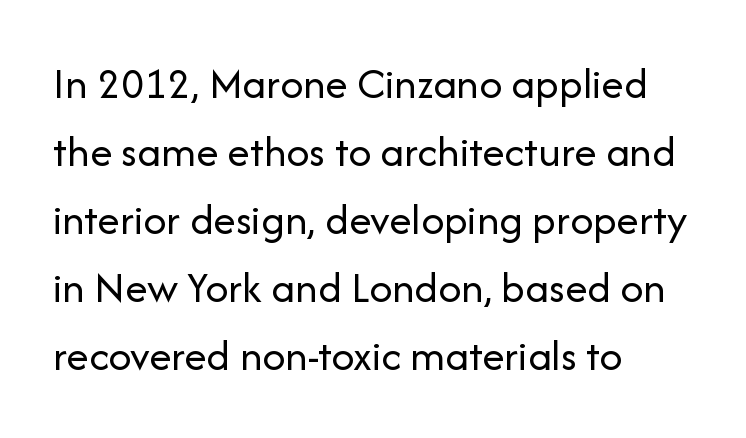
The image shows 45 px regular-weight sans-serif type, upright; set left-aligned, normal line spacing (1.51x), normal letter spacing, not underlined; low stroke contrast and a medium x-height.
